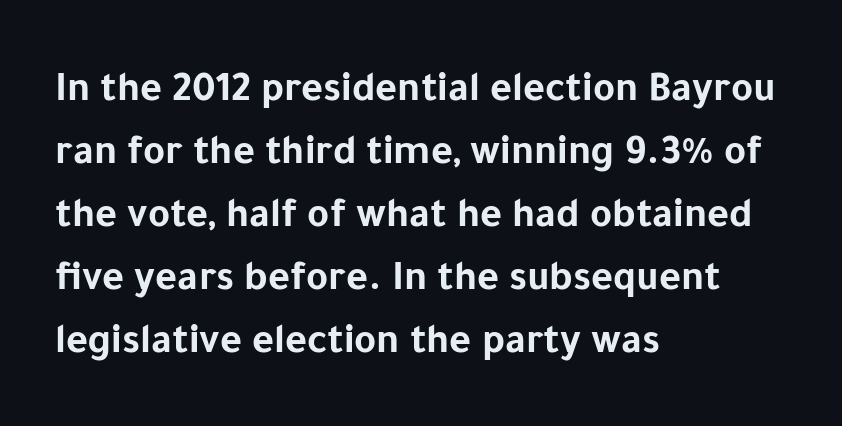
Q: Is the text bold? A: Yes.
Q: Is the text italic (slanted)? A: No, it is upright.
Q: Is the typeface a serif or a sans-serif typeface? A: Sans-serif.
Q: Is the text underlined? A: No.
Q: How is the paragraph aligned? A: Left-aligned.
Q: Is the spacing between letters normal or unusually wide? A: Normal.
Q: Is the spacing between lines tight, normal or loose? A: Normal.
Q: Width (condensed, normal, or wide)? A: Normal.
Q: Stroke contrast? A: Low.
Q: x-height? A: Medium.
Q: Monospaced? A: No.
